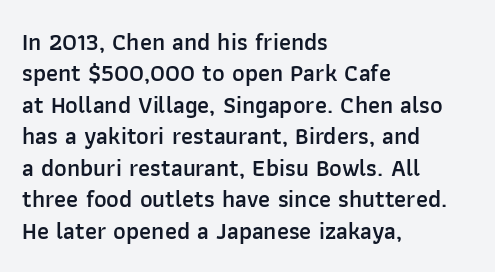
Q: Is the text bold? A: Semi-bold.
Q: Is the text italic (slanted)? A: No, it is upright.
Q: Is the text underlined? A: No.
Q: How is the paragraph aligned? A: Left-aligned.
Q: Is the spacing between letters normal or unusually wide? A: Normal.
Q: Is the spacing between lines tight, normal or loose? A: Normal.
